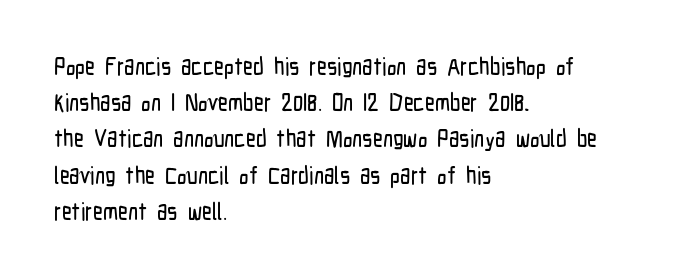
{"italic": "no", "underline": "no", "align": "left", "line_spacing": "normal", "line_spacing_ratio": 1.51, "letter_spacing": "normal", "letter_spacing_em": 0.0, "glyph_px": 24}
